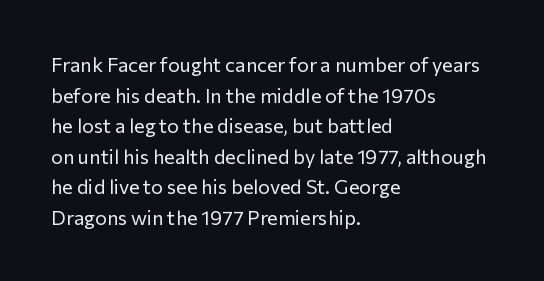
The image shows 20 px text type, upright; set left-aligned, normal line spacing (1.53x), normal letter spacing, not underlined.
